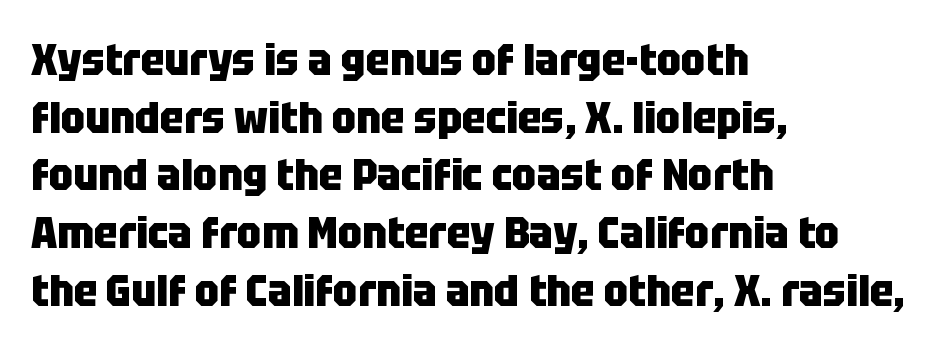
{"serif": "no", "italic": "no", "bold": "yes", "weight": "heavy", "width": "condensed", "stroke_contrast": "low", "x_height": "large", "monospaced": "no", "underline": "no", "align": "left", "line_spacing": "normal", "line_spacing_ratio": 1.31, "letter_spacing": "normal", "letter_spacing_em": 0.0, "glyph_px": 44}
